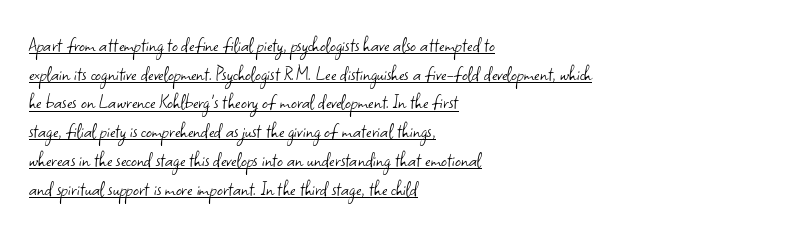
You could call the tracking neutral — neither tight nor loose. Weight: regular or lighter. Reading down the block, your eye returns to a fixed left position each line. The glyphs are accompanied by a horizontal stroke just below them. Reading down the column, the eye jumps a familiar distance to each next line.
